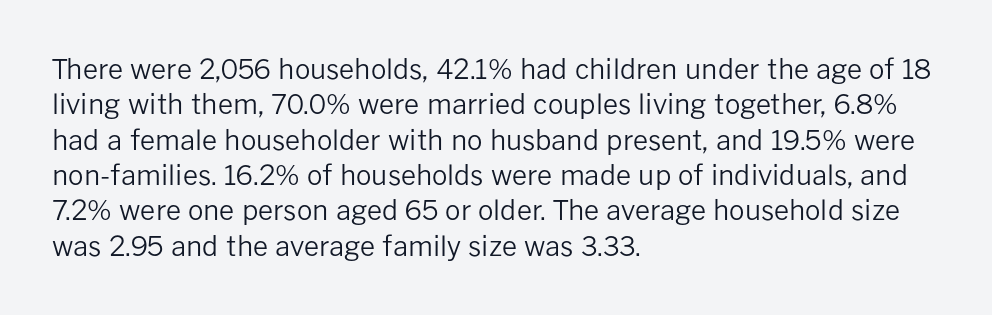
Q: Is the text bold? A: No.
Q: Is the text italic (slanted)? A: No, it is upright.
Q: Is the text underlined? A: No.
Q: How is the paragraph aligned? A: Left-aligned.
Q: Is the spacing between letters normal or unusually wide? A: Normal.
Q: Is the spacing between lines tight, normal or loose? A: Normal.
